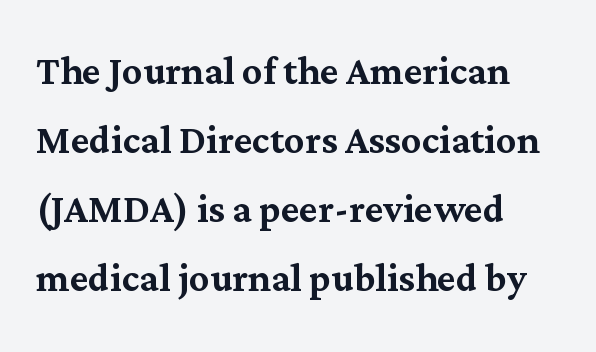
Q: Is the text italic (slanted)? A: No, it is upright.
Q: Is the typeface a serif or a sans-serif typeface? A: Serif.
Q: Is the text underlined? A: No.
Q: How is the paragraph aligned? A: Left-aligned.
Q: Is the spacing between letters normal or unusually wide? A: Normal.
Q: Is the spacing between lines tight, normal or loose? A: Normal.
Q: Width (condensed, normal, or wide)? A: Normal.
Q: Stroke contrast? A: Medium.
Q: x-height? A: Medium.
Q: Monospaced? A: No.
